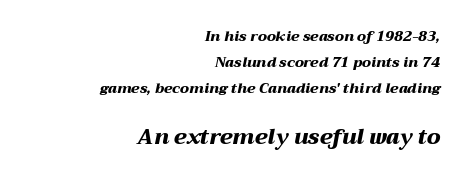
Q: Is the text bold? A: Yes.
Q: Is the text italic (slanted)? A: Yes, it leans right by about 12 degrees.
Q: Is the text underlined? A: No.
Q: How is the paragraph aligned? A: Right-aligned.
Q: Is the spacing between letters normal or unusually wide? A: Normal.
Q: Which block of text is set in a larger size, the first (top) or the second (bottom)? A: The second (bottom) one.
